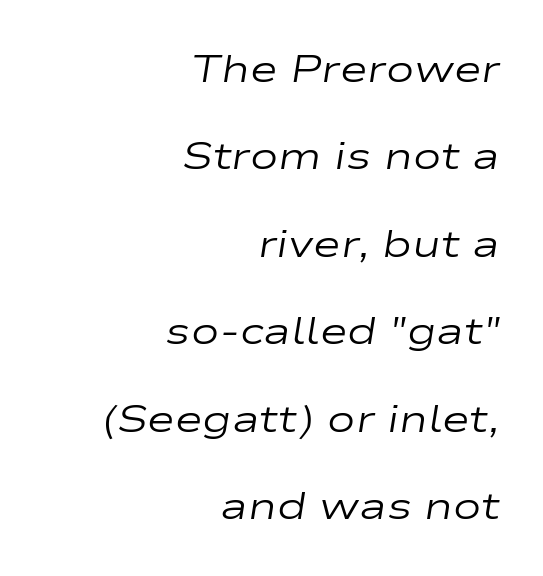
{"italic": "yes", "lean": "right", "slant_degrees": 9, "bold": "no", "weight": "regular", "width": "wide", "stroke_contrast": "low", "x_height": "medium", "monospaced": "no", "underline": "no", "align": "right", "line_spacing": "loose", "line_spacing_ratio": 2.3, "letter_spacing": "normal", "letter_spacing_em": 0.0, "glyph_px": 38}
